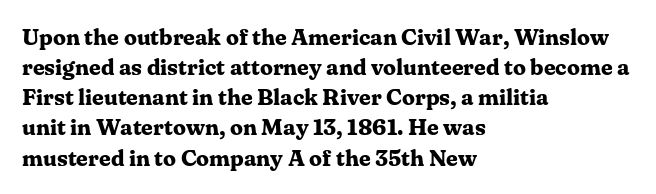
{"italic": "no", "bold": "yes", "underline": "no", "align": "left", "line_spacing": "normal", "line_spacing_ratio": 1.31, "letter_spacing": "normal", "letter_spacing_em": 0.0, "glyph_px": 23}
